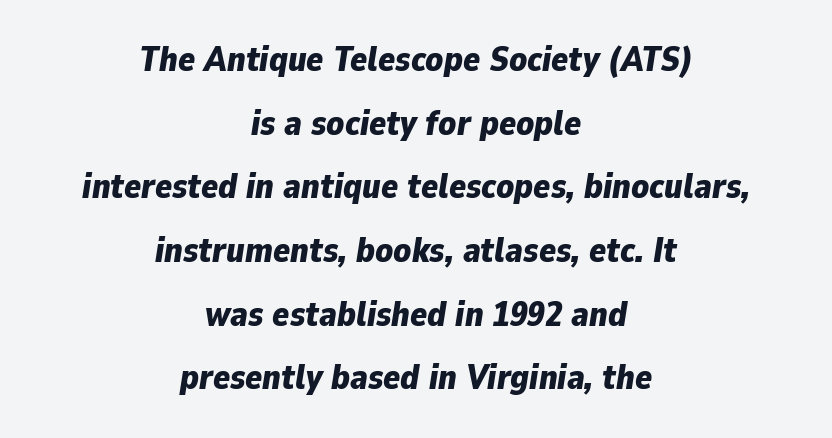
The image shows 35 px bold type, italic (leaning right); set centered, line spacing 1.82x, normal letter spacing, not underlined; low stroke contrast and a medium x-height.
